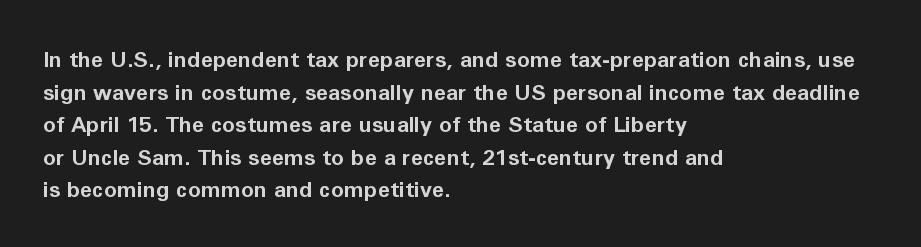
Q: Is the text bold? A: Yes.
Q: Is the text italic (slanted)? A: No, it is upright.
Q: Is the text underlined? A: No.
Q: How is the paragraph aligned? A: Left-aligned.
Q: Is the spacing between letters normal or unusually wide? A: Normal.
Q: Is the spacing between lines tight, normal or loose? A: Normal.
